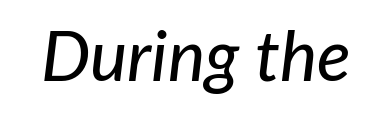
The line texture is even and compact thanks to regular tracking. The string is rendered with underlining switched off. The rendering uses natural spacing where letterforms have individual widths. Designer's note — italics engaged.
